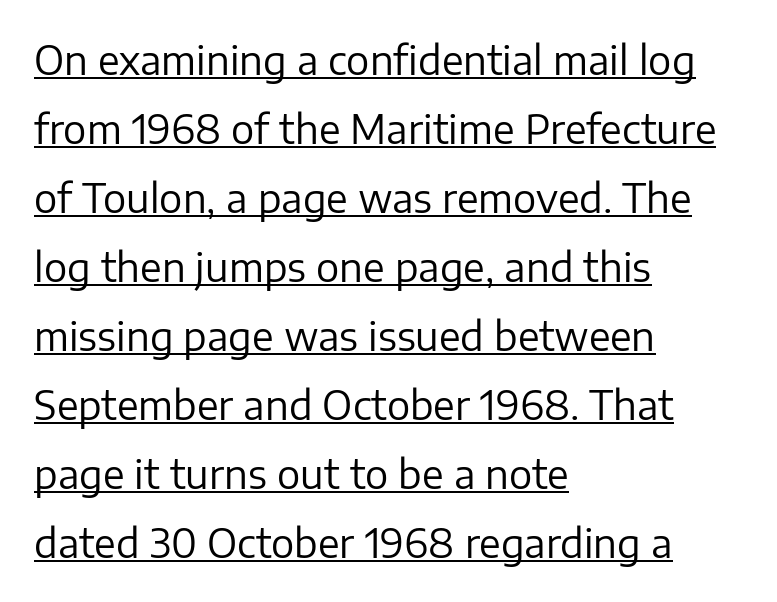
Q: Is the text bold? A: No.
Q: Is the text italic (slanted)? A: No, it is upright.
Q: Is the typeface a serif or a sans-serif typeface? A: Sans-serif.
Q: Is the text underlined? A: Yes.
Q: How is the paragraph aligned? A: Left-aligned.
Q: Is the spacing between letters normal or unusually wide? A: Normal.
Q: Width (condensed, normal, or wide)? A: Normal.
Q: Stroke contrast? A: Low.
Q: x-height? A: Medium.
Q: Monospaced? A: No.
